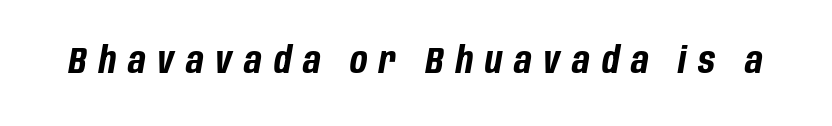
{"italic": "yes", "lean": "right", "slant_degrees": 10, "bold": "yes", "weight": "bold", "width": "condensed", "stroke_contrast": "low", "x_height": "large", "monospaced": "no", "underline": "no", "letter_spacing": "wide", "letter_spacing_em": 0.33, "glyph_px": 36}
